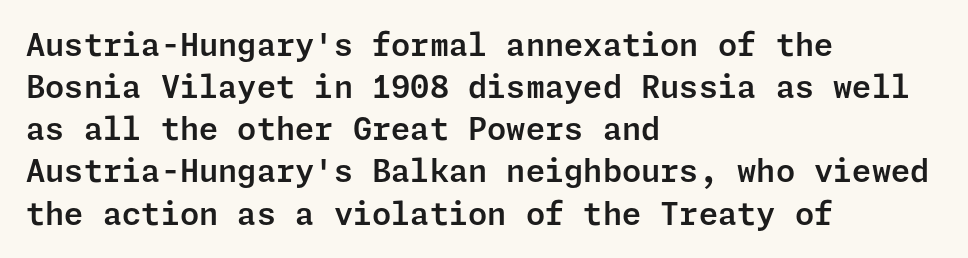
{"serif": "no", "italic": "no", "width": "normal", "stroke_contrast": "low", "x_height": "medium", "underline": "no", "align": "left", "line_spacing": "normal", "line_spacing_ratio": 1.36, "letter_spacing": "normal", "letter_spacing_em": 0.0, "glyph_px": 31}
